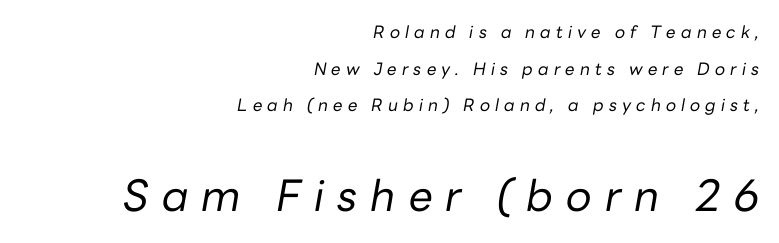
Q: Is the text bold? A: No.
Q: Is the text italic (slanted)? A: Yes, it leans right by about 10 degrees.
Q: Is the text underlined? A: No.
Q: How is the paragraph aligned? A: Right-aligned.
Q: Is the spacing between letters normal or unusually wide? A: Unusually wide.
Q: Is the spacing between lines tight, normal or loose? A: Loose.
Q: Which block of text is set in a larger size, the first (top) or the second (bottom)? A: The second (bottom) one.
Q: Width (condensed, normal, or wide)? A: Normal.
Q: Stroke contrast? A: Low.
Q: x-height? A: Medium.
Q: Monospaced? A: No.
